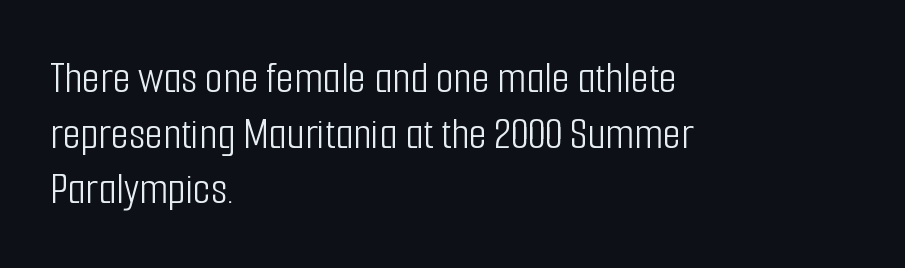
{"serif": "no", "italic": "no", "bold": "no", "weight": "light", "width": "condensed", "stroke_contrast": "low", "x_height": "medium", "monospaced": "no", "underline": "no", "align": "left", "line_spacing_ratio": 1.21, "letter_spacing": "normal", "letter_spacing_em": 0.0, "glyph_px": 46}
